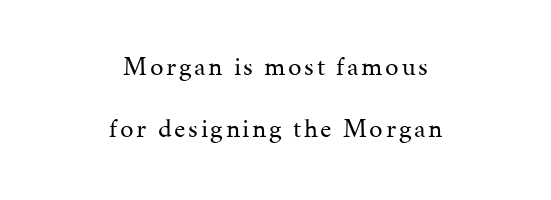
The letters stand straight up with perfectly vertical stems. These glyphs show unthickened strokes, regular width or finer. Any mark beneath the type? The region is blank. Horizontally, the lines are justified to the midpoint only.
